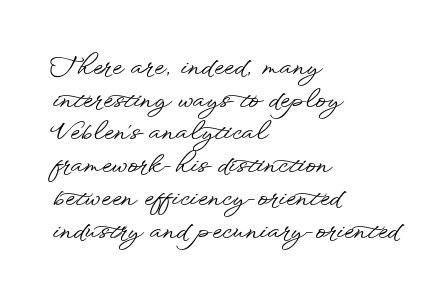
The image shows 25 px text type; set left-aligned, normal line spacing (1.31x), normal letter spacing, not underlined.
